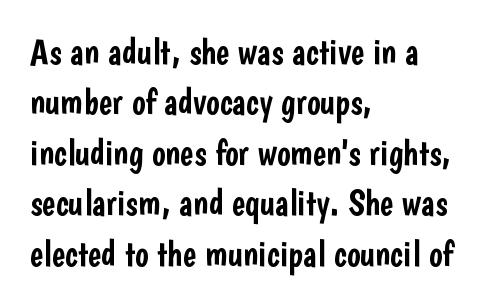
When letters stand straight like this, we call the style roman or upright. Does the type have serifs? No, each stem ends abruptly. Regular leading. Observe the ordinary spacing: letters are neighbours, not strangers. These lines are rendered in a variable-pitch font. The baseline area is clear.
